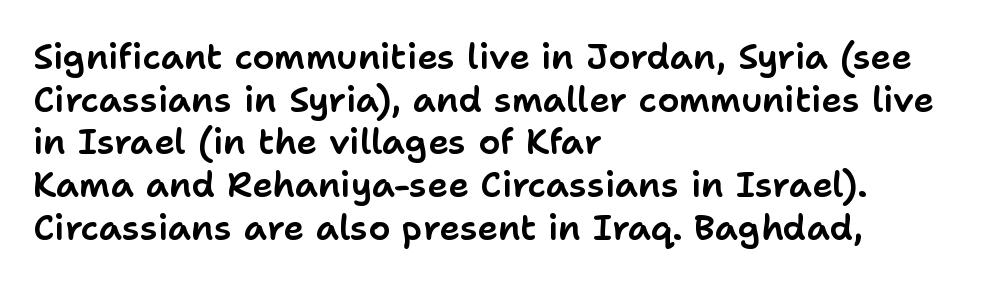
Q: Is the text italic (slanted)? A: No, it is upright.
Q: Is the typeface a serif or a sans-serif typeface? A: Sans-serif.
Q: Is the text underlined? A: No.
Q: How is the paragraph aligned? A: Left-aligned.
Q: Is the spacing between letters normal or unusually wide? A: Normal.
Q: Width (condensed, normal, or wide)? A: Normal.
Q: Stroke contrast? A: Low.
Q: x-height? A: Medium.
Q: Monospaced? A: No.
